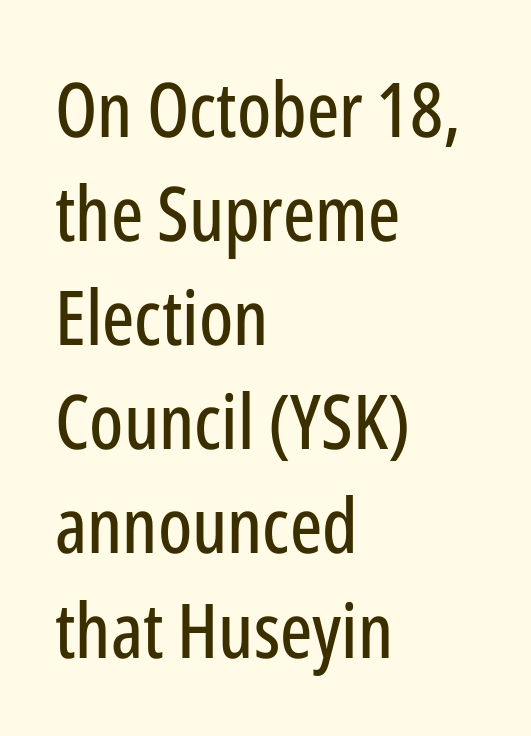
Teacher's note: observe the even left margin — that is flush-left alignment. Lines of text with bare space underneath. Looks like regular typesetting: each glyph gets only the width it needs. No extra tracking has been applied to these lines. These lines are composed in type without serifs.
